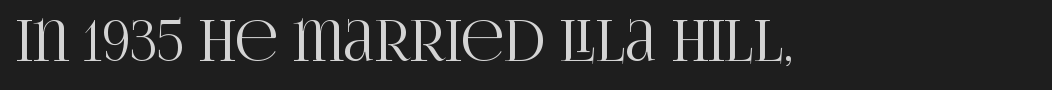
Each word holds together tightly as a unit, with standard inter-letter gaps. Here the designer chose a conventional face with non-uniform glyph widths. Small tapered or slab feet sit at the stroke ends, so this counts as serif. Rendered with straight, roman letterforms. The zone under the glyphs is completely vacant.
